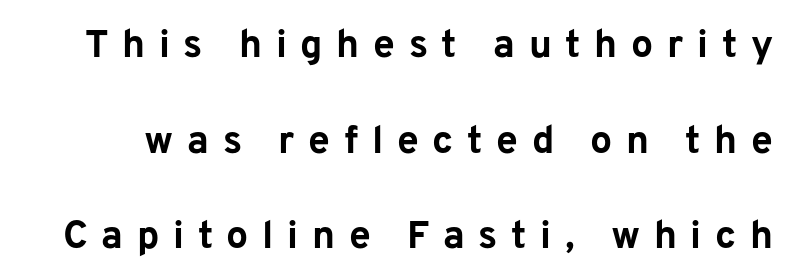
Italic? Not at all — the glyphs are vertical. Each letter keeps its own natural width here, so spacing adapts to shape. This sample uses expanded letter spacing, leaving extra air between glyphs. Type style note: lacks serifs. In terms of leading, this rendering errs on the spacious side. This rendering features lettering with no underline.
